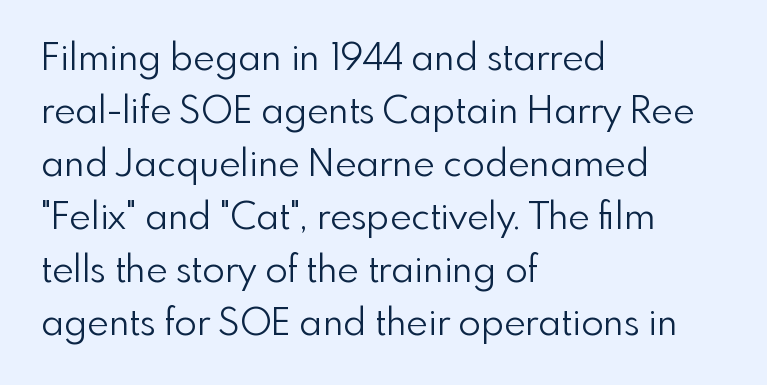
Q: Is the text bold? A: No.
Q: Is the text italic (slanted)? A: No, it is upright.
Q: Is the typeface a serif or a sans-serif typeface? A: Sans-serif.
Q: Is the text underlined? A: No.
Q: How is the paragraph aligned? A: Left-aligned.
Q: Is the spacing between letters normal or unusually wide? A: Normal.
Q: Is the spacing between lines tight, normal or loose? A: Normal.
Q: Width (condensed, normal, or wide)? A: Normal.
Q: Stroke contrast? A: Low.
Q: x-height? A: Small.
Q: Monospaced? A: No.
